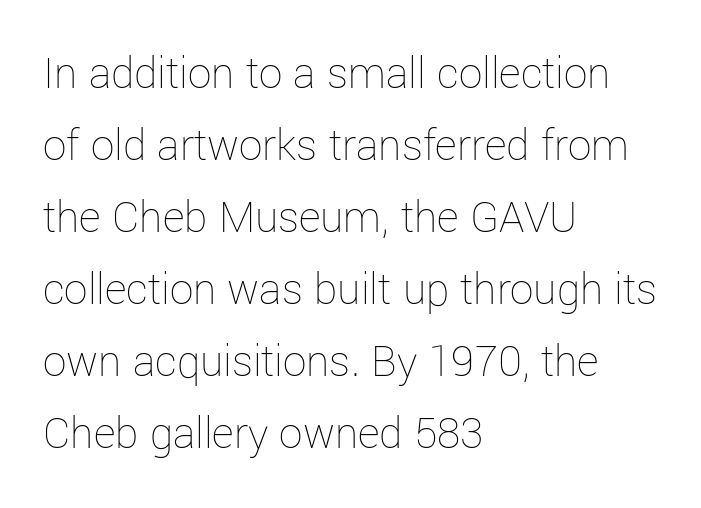
The image shows 47 px thin type, upright; set left-aligned, normal line spacing (1.53x), normal letter spacing, not underlined; low stroke contrast and a medium x-height.
